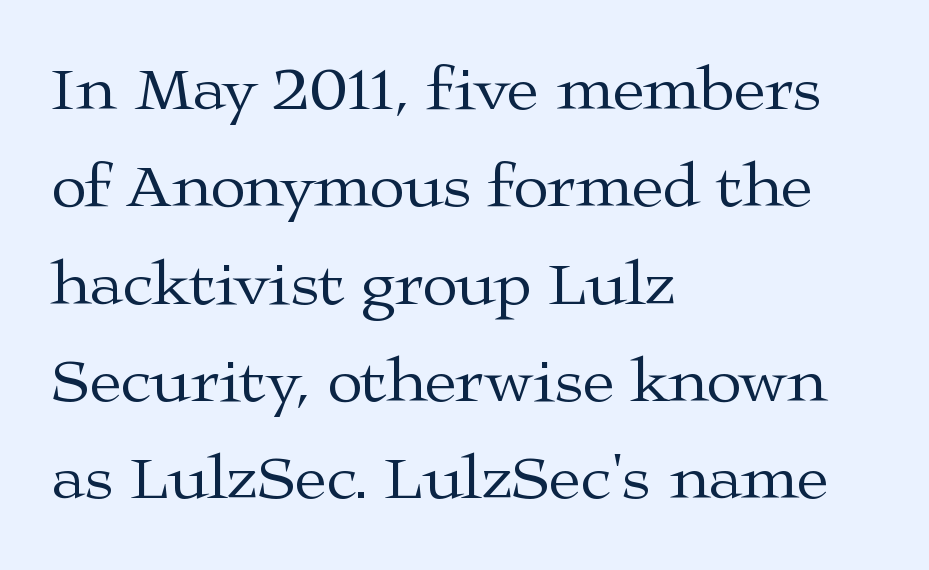
Q: Is the text bold? A: No.
Q: Is the text italic (slanted)? A: No, it is upright.
Q: Is the typeface a serif or a sans-serif typeface? A: Serif.
Q: Is the text underlined? A: No.
Q: How is the paragraph aligned? A: Left-aligned.
Q: Is the spacing between letters normal or unusually wide? A: Normal.
Q: Is the spacing between lines tight, normal or loose? A: Normal.
Q: Width (condensed, normal, or wide)? A: Wide.
Q: Stroke contrast? A: Medium.
Q: x-height? A: Medium.
Q: Monospaced? A: No.
